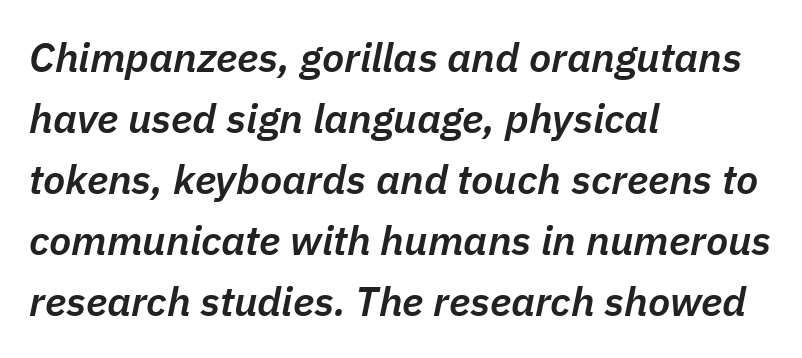
{"italic": "yes", "lean": "right", "slant_degrees": 11, "bold": "semi", "weight": "semibold", "width": "normal", "stroke_contrast": "low", "x_height": "medium", "monospaced": "no", "underline": "no", "align": "left", "line_spacing": "normal", "line_spacing_ratio": 1.49, "letter_spacing": "normal", "letter_spacing_em": 0.0, "glyph_px": 41}
